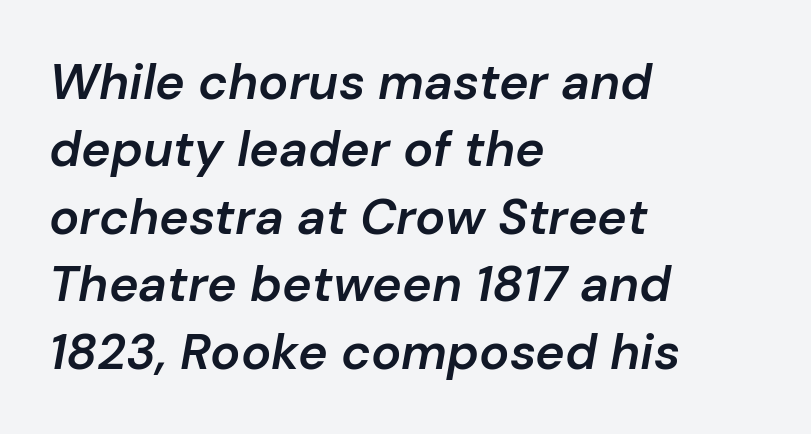
{"italic": "yes", "lean": "right", "slant_degrees": 10, "bold": "semi", "weight": "semibold", "width": "normal", "stroke_contrast": "low", "x_height": "medium", "monospaced": "no", "underline": "no", "align": "left", "line_spacing": "normal", "line_spacing_ratio": 1.35, "letter_spacing": "normal", "letter_spacing_em": 0.0, "glyph_px": 50}
